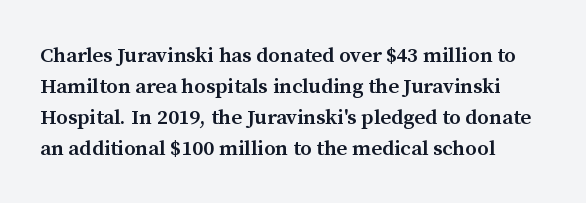
The lines are quadded left. No word sits above an underline. A typesetter would mark this as roman, not italic. Observe the ordinary spacing: letters are neighbours, not strangers.
